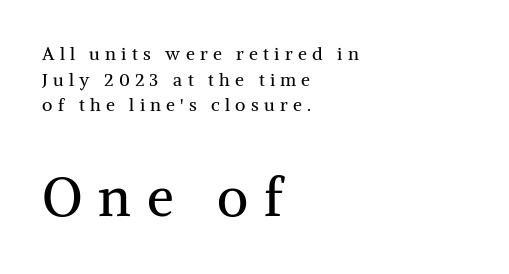
The image shows 54 px regular-weight serif type, upright; set left-aligned, normal line spacing (1.43x), unusually wide letter spacing (+0.29 em), not underlined; the second (bottom) block is 3.0x larger; medium stroke contrast and a medium x-height.
